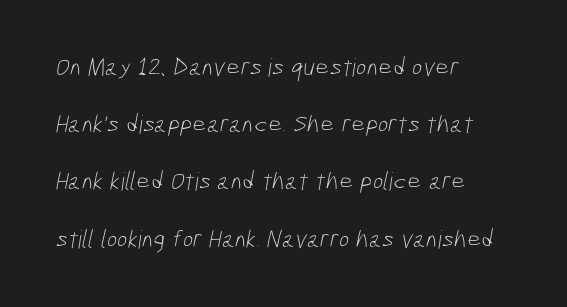
{"bold": "no", "underline": "no", "align": "left", "line_spacing": "loose", "line_spacing_ratio": 2.29, "letter_spacing": "normal", "letter_spacing_em": 0.0, "glyph_px": 25}
